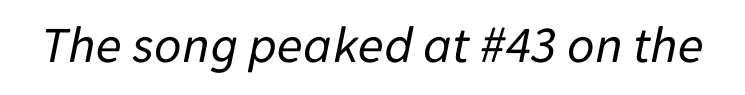
Q: Is the text bold? A: No.
Q: Is the text italic (slanted)? A: Yes, it leans right by about 11 degrees.
Q: Is the text underlined? A: No.
Q: Is the spacing between letters normal or unusually wide? A: Normal.
Q: Width (condensed, normal, or wide)? A: Normal.
Q: Stroke contrast? A: Low.
Q: x-height? A: Medium.
Q: Monospaced? A: No.
